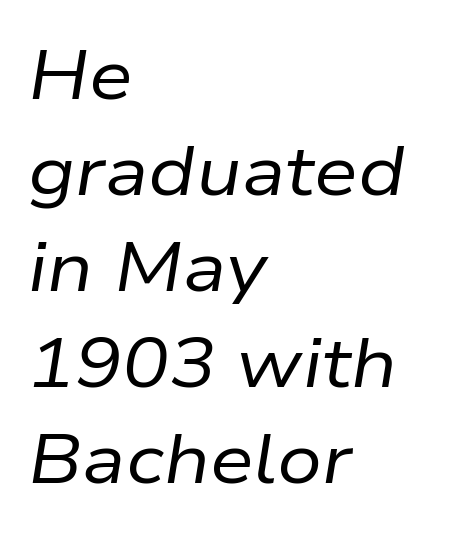
Q: Is the text bold? A: No.
Q: Is the text italic (slanted)? A: Yes, it leans right by about 9 degrees.
Q: Is the text underlined? A: No.
Q: How is the paragraph aligned? A: Left-aligned.
Q: Is the spacing between letters normal or unusually wide? A: Normal.
Q: Is the spacing between lines tight, normal or loose? A: Normal.
Q: Width (condensed, normal, or wide)? A: Normal.
Q: Stroke contrast? A: Low.
Q: x-height? A: Medium.
Q: Monospaced? A: No.
